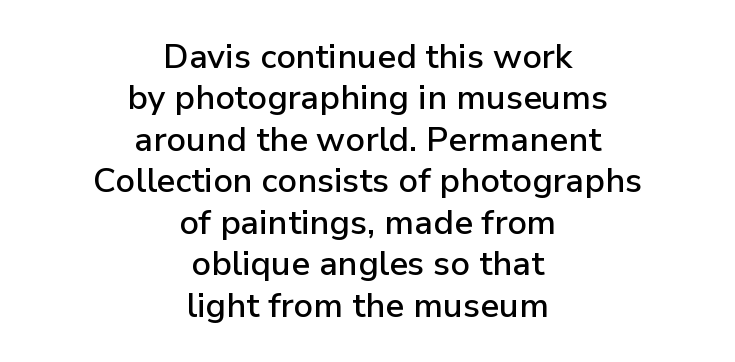
Letterform terminals end flat and unadorned throughout the passage. The specimen reads as upright at a glance. Inter-character spacing is left at the font's built-in metrics. Plain, unruled lines of type.
